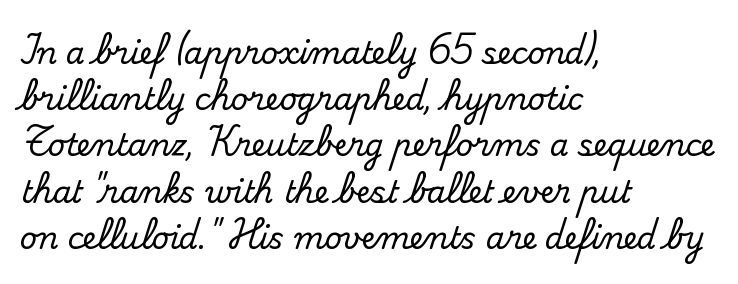
The image shows 30 px text type; set left-aligned, normal line spacing (1.54x), normal letter spacing, not underlined; medium stroke contrast and a small x-height.
